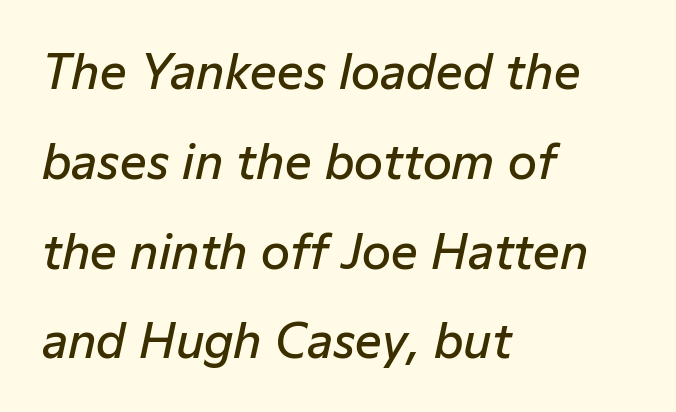
Q: Is the text bold? A: Semi-bold.
Q: Is the text italic (slanted)? A: Yes, it leans right by about 12 degrees.
Q: Is the text underlined? A: No.
Q: How is the paragraph aligned? A: Left-aligned.
Q: Is the spacing between letters normal or unusually wide? A: Normal.
Q: Is the spacing between lines tight, normal or loose? A: Loose.
Q: Width (condensed, normal, or wide)? A: Normal.
Q: Stroke contrast? A: Low.
Q: x-height? A: Medium.
Q: Monospaced? A: No.
